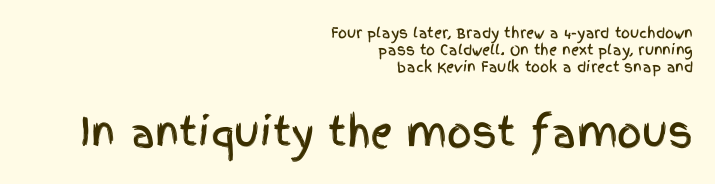
Q: Is the text italic (slanted)? A: No, it is upright.
Q: Is the typeface a serif or a sans-serif typeface? A: Sans-serif.
Q: Is the text underlined? A: No.
Q: How is the paragraph aligned? A: Right-aligned.
Q: Is the spacing between letters normal or unusually wide? A: Normal.
Q: Which block of text is set in a larger size, the first (top) or the second (bottom)? A: The second (bottom) one.
Q: Width (condensed, normal, or wide)? A: Condensed.
Q: x-height? A: Large.
Q: Monospaced? A: No.
